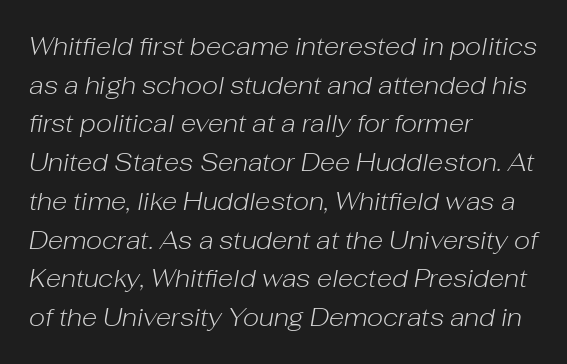
{"italic": "yes", "lean": "right", "slant_degrees": 10, "bold": "no", "underline": "no", "align": "left", "line_spacing": "normal", "line_spacing_ratio": 1.55, "letter_spacing": "normal", "letter_spacing_em": 0.0, "glyph_px": 25}
